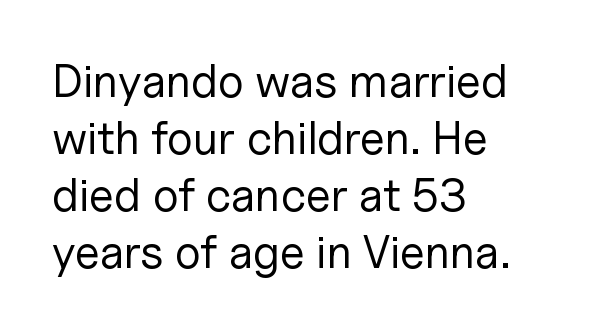
The image shows 46 px regular-weight sans-serif type, upright; set left-aligned, line spacing 1.24x, normal letter spacing, not underlined; low stroke contrast and a medium x-height.
